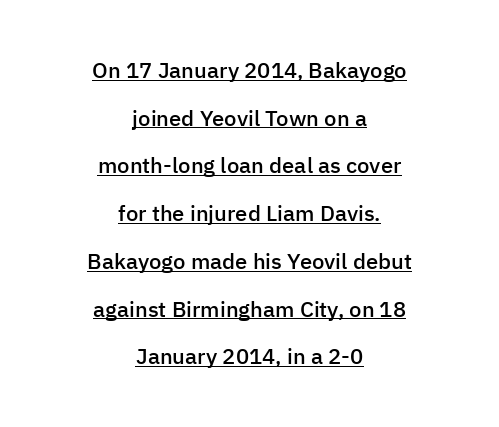
The image shows 22 px text type, upright; set centered, loose line spacing (2.17x), normal letter spacing, underlined.
